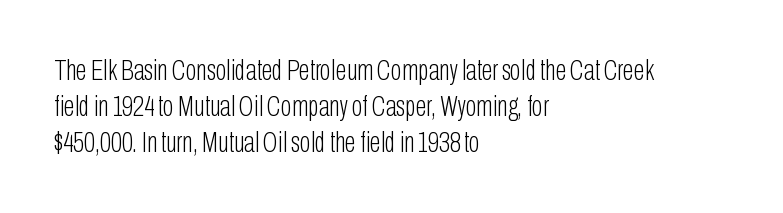
You could call the tracking neutral — neither tight nor loose. Think of a printed novel: that variable character pitch is what you see here. Line starts are locked; line ends wander. The font's upright variant was chosen for this text. The typeface chosen for these lines omits serifs.
